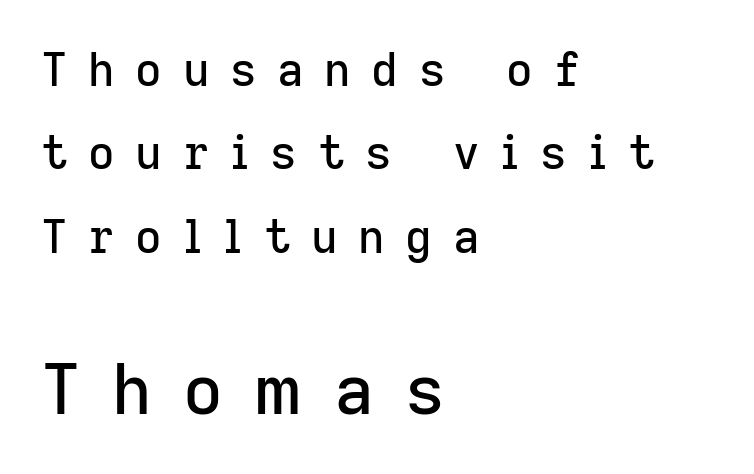
Tall strokes in this sample are plumb rather than angled. Typeset ragged right — the left edge is the straight one. How are the letters spaced? Widely, with obvious added tracking. Look at the bottom of the vertical strokes: they stop flat, with no serifs.
